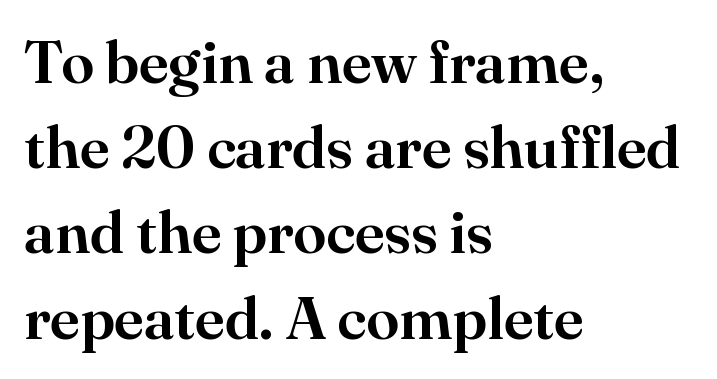
The image shows 60 px serif type, upright; set left-aligned, normal line spacing (1.42x), normal letter spacing, not underlined; high stroke contrast and a small x-height.
